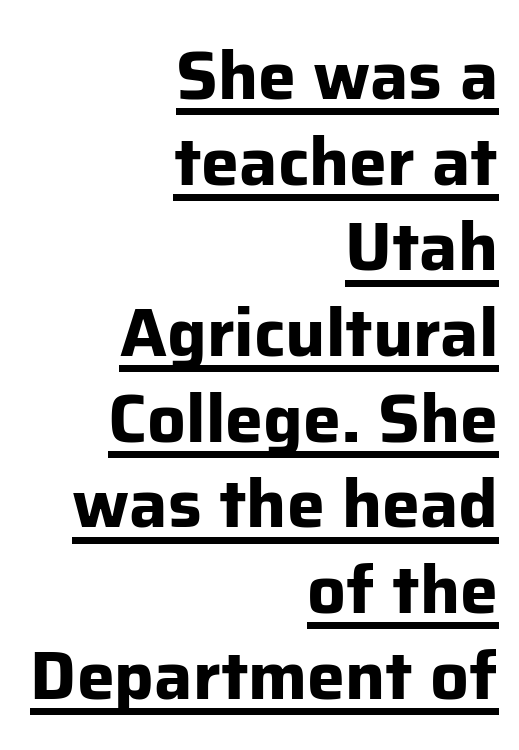
Q: Is the text bold? A: Yes.
Q: Is the text italic (slanted)? A: No, it is upright.
Q: Is the typeface a serif or a sans-serif typeface? A: Sans-serif.
Q: Is the text underlined? A: Yes.
Q: How is the paragraph aligned? A: Right-aligned.
Q: Is the spacing between letters normal or unusually wide? A: Normal.
Q: Is the spacing between lines tight, normal or loose? A: Normal.
Q: Width (condensed, normal, or wide)? A: Normal.
Q: Stroke contrast? A: Low.
Q: x-height? A: Medium.
Q: Monospaced? A: No.
